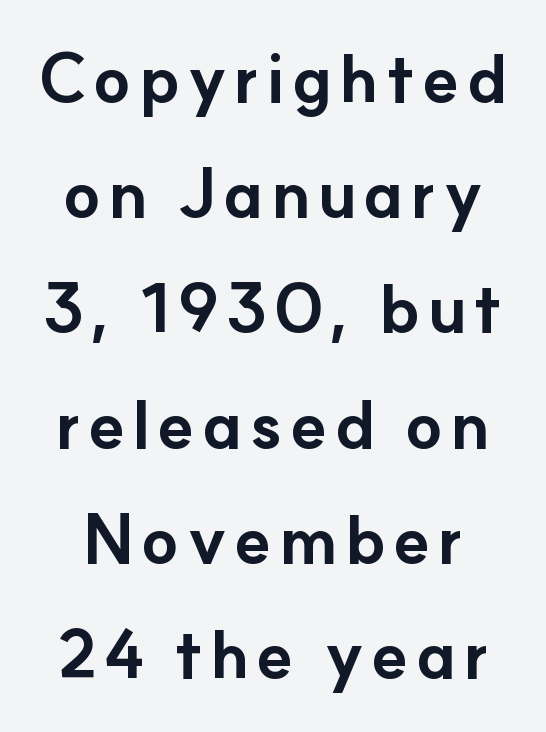
The typography opts for an upright posture over an oblique one. A sans-serif font was chosen for this passage. Clear beneath every line of the passage. Character widths vary here, with narrow letters taking less room than wide ones. Strong, thick strokes mark this as bold type.
